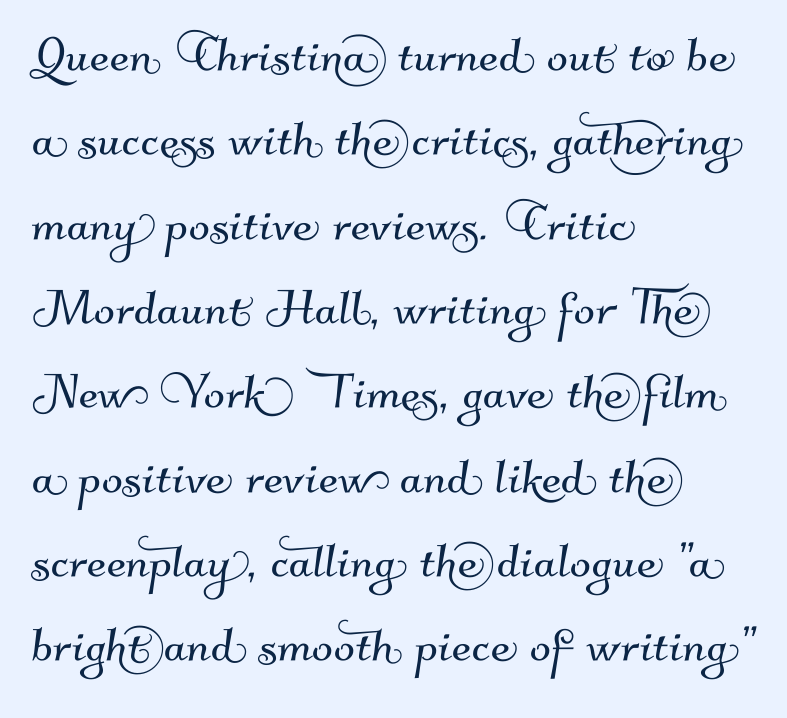
You can tell from the bare stems that sans-serif type was used. The letters advance in unequal steps, a hallmark of proportional type. Words appear dense and cohesive because spacing is normal. Casual observation: everything's shoved over to the left. Underlining? Definitely not there.
